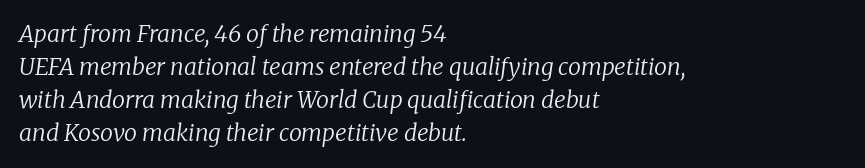
Q: Is the text bold? A: No.
Q: Is the text italic (slanted)? A: Yes, it leans right by about 8 degrees.
Q: Is the text underlined? A: No.
Q: How is the paragraph aligned? A: Left-aligned.
Q: Is the spacing between letters normal or unusually wide? A: Normal.
Q: Is the spacing between lines tight, normal or loose? A: Normal.
